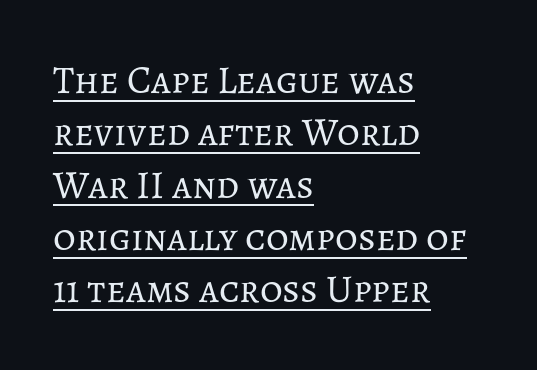
Think of a printed novel: that variable character pitch is what you see here. Posture: upright roman. Leading matches the norm, producing a regular column. Caption: standard tracking, unaltered.
